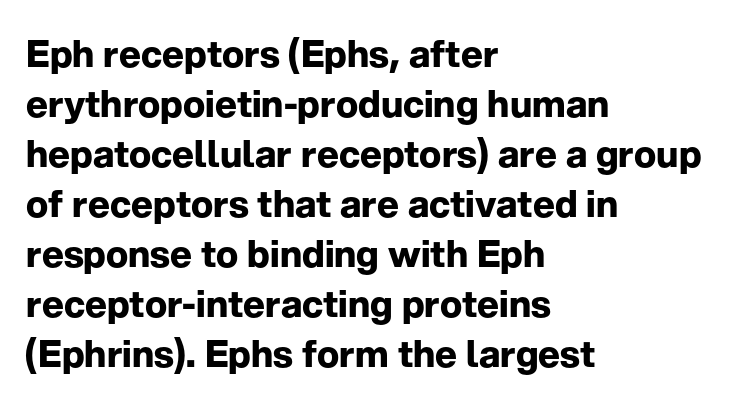
Q: Is the text bold? A: Yes.
Q: Is the text italic (slanted)? A: No, it is upright.
Q: Is the typeface a serif or a sans-serif typeface? A: Sans-serif.
Q: Is the text underlined? A: No.
Q: How is the paragraph aligned? A: Left-aligned.
Q: Is the spacing between letters normal or unusually wide? A: Normal.
Q: Is the spacing between lines tight, normal or loose? A: Normal.
Q: Width (condensed, normal, or wide)? A: Normal.
Q: Stroke contrast? A: Low.
Q: x-height? A: Medium.
Q: Monospaced? A: No.
